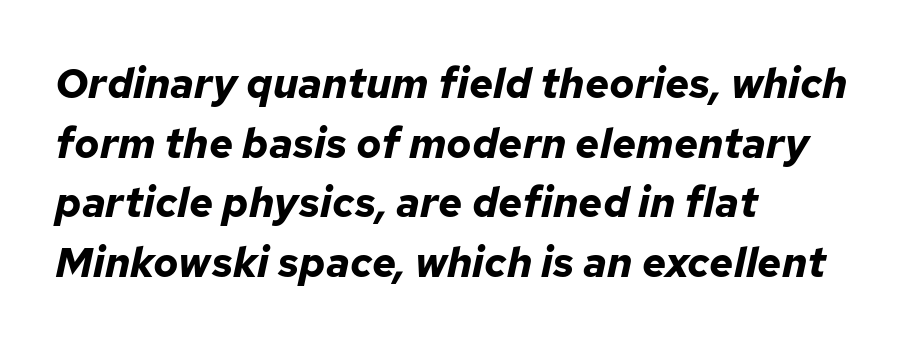
{"italic": "yes", "lean": "right", "slant_degrees": 12, "bold": "yes", "weight": "bold", "width": "normal", "stroke_contrast": "low", "x_height": "medium", "monospaced": "no", "underline": "no", "align": "left", "line_spacing": "normal", "line_spacing_ratio": 1.42, "letter_spacing": "normal", "letter_spacing_em": 0.0, "glyph_px": 42}
